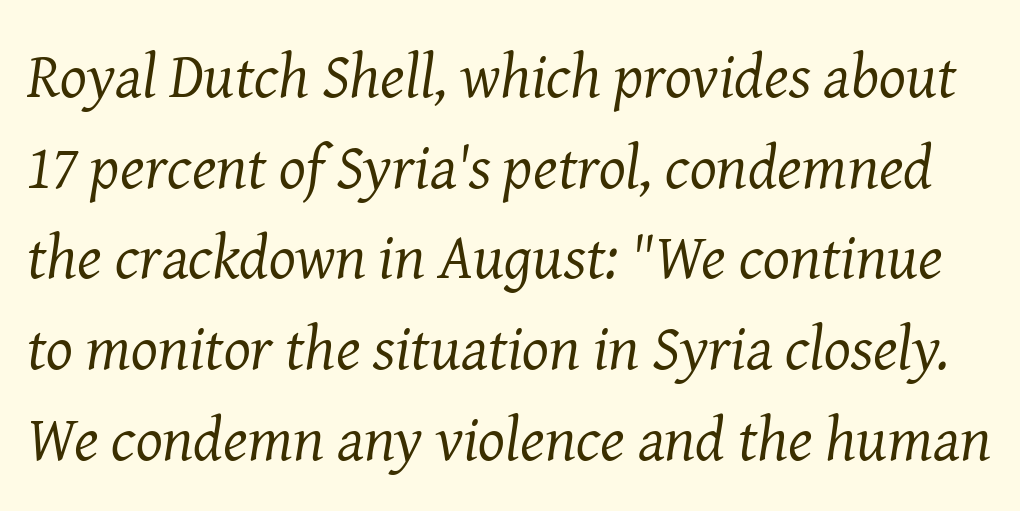
{"serif": "yes", "italic": "yes", "lean": "right", "slant_degrees": 8, "bold": "no", "weight": "regular", "width": "normal", "stroke_contrast": "medium", "x_height": "medium", "monospaced": "no", "underline": "no", "line_spacing": "normal", "line_spacing_ratio": 1.44, "letter_spacing": "normal", "letter_spacing_em": 0.0, "glyph_px": 63}
